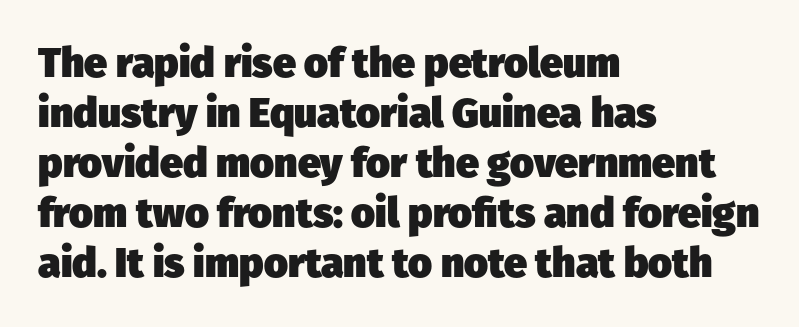
Q: Is the text bold? A: Yes.
Q: Is the typeface a serif or a sans-serif typeface? A: Sans-serif.
Q: Is the text underlined? A: No.
Q: How is the paragraph aligned? A: Left-aligned.
Q: Is the spacing between letters normal or unusually wide? A: Normal.
Q: Width (condensed, normal, or wide)? A: Normal.
Q: Stroke contrast? A: Low.
Q: x-height? A: Medium.
Q: Monospaced? A: No.
